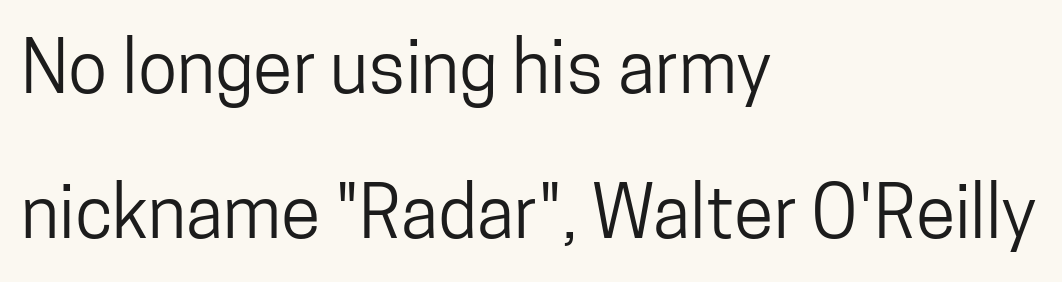
The glyphs in this specimen are sans serif. One-word summary of the alignment: left. The baseline area is clear. Nope, not italic — everything's standing straight. No extra tracking has been applied to these lines. Honestly, the rows look like they've been pulled way apart.
